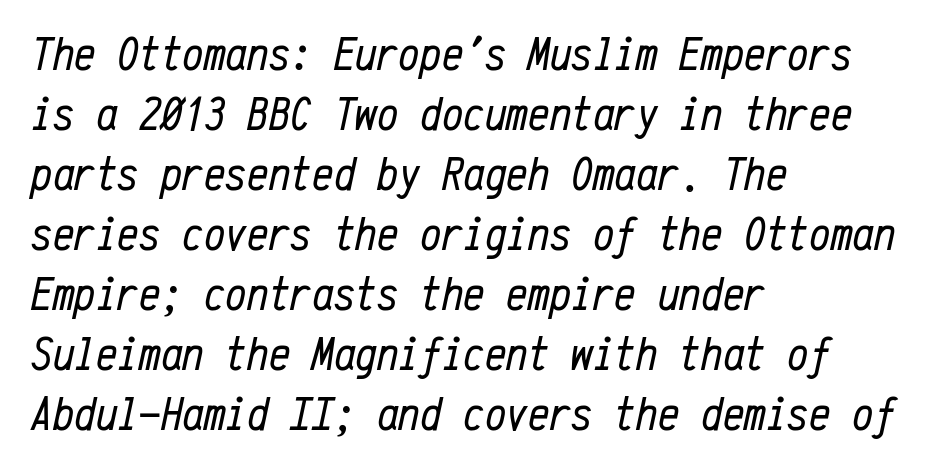
Q: Is the text bold? A: No.
Q: Is the text italic (slanted)? A: Yes, it leans right by about 12 degrees.
Q: Is the text underlined? A: No.
Q: How is the paragraph aligned? A: Left-aligned.
Q: Is the spacing between letters normal or unusually wide? A: Normal.
Q: Is the spacing between lines tight, normal or loose? A: Normal.
Q: Width (condensed, normal, or wide)? A: Condensed.
Q: Stroke contrast? A: Low.
Q: x-height? A: Medium.
Q: Monospaced? A: Yes.
